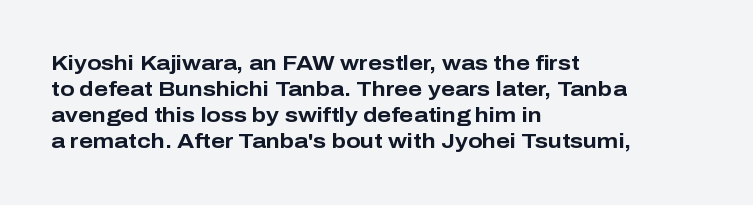
{"italic": "no", "bold": "yes", "underline": "no", "align": "left", "line_spacing_ratio": 1.24, "letter_spacing": "normal", "letter_spacing_em": 0.0, "glyph_px": 21}
